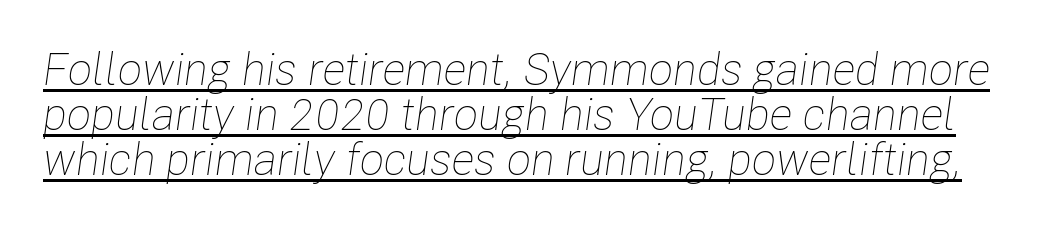
The image shows 45 px thin, condensed type, italic (leaning right); set tight line spacing (1.0x), normal letter spacing, underlined; low stroke contrast and a medium x-height.
